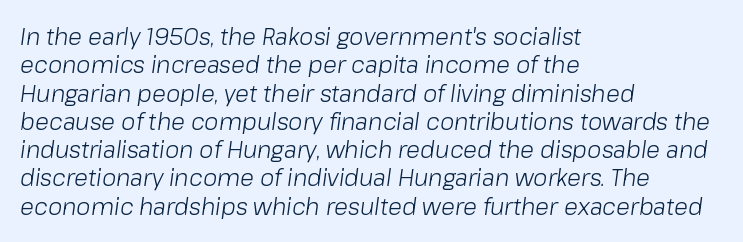
Every character sits at an angle, as italics do. You could call the tracking neutral — neither tight nor loose. Caption: multi-line text, flush left, ragged right. Caption: face not bold, strokes unweighted. Plain, unruled lines of type.
